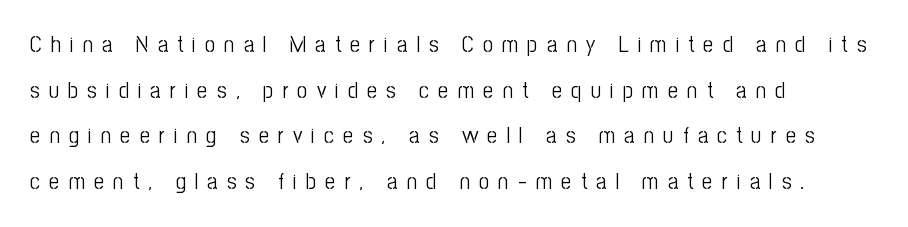
Q: Is the text bold? A: No.
Q: Is the text italic (slanted)? A: No, it is upright.
Q: Is the text underlined? A: No.
Q: How is the paragraph aligned? A: Left-aligned.
Q: Is the spacing between letters normal or unusually wide? A: Unusually wide.
Q: Is the spacing between lines tight, normal or loose? A: Loose.
